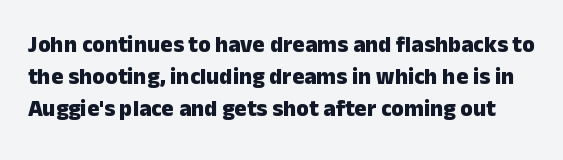
{"italic": "no", "bold": "yes", "underline": "no", "line_spacing": "normal", "line_spacing_ratio": 1.39, "letter_spacing": "normal", "letter_spacing_em": 0.0, "glyph_px": 23}
